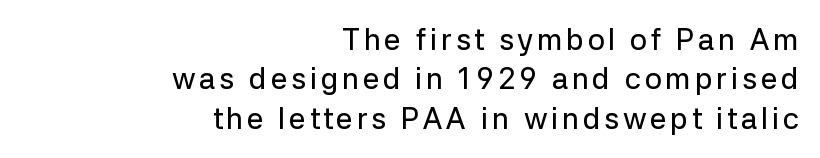
{"serif": "no", "italic": "no", "width": "normal", "stroke_contrast": "low", "x_height": "medium", "monospaced": "no", "underline": "no", "align": "right", "line_spacing": "normal", "line_spacing_ratio": 1.31, "glyph_px": 30}
